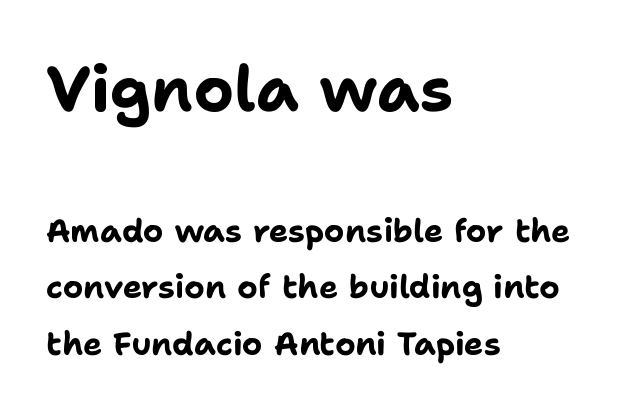
Each row of text sits above clean, open space. Reading top to bottom, the characters get smaller at the block break. This sample has the flowing, uneven cadence of proportional lettering. These lines are composed in type without serifs. The line texture is even and compact thanks to regular tracking.
